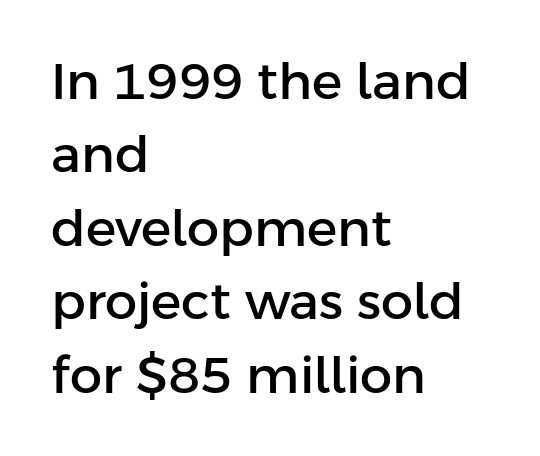
The image shows 51 px sans-serif type, upright; set left-aligned, normal line spacing (1.44x), normal letter spacing, not underlined; low stroke contrast and a medium x-height.
